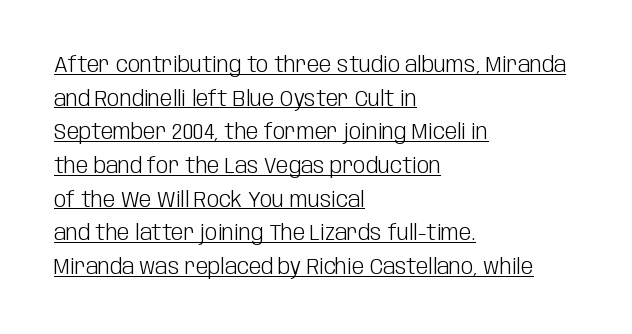
Counters stay open thanks to moderate or lighter strokes. Compared with typical body copy, the letter spacing here is the same. Summary of vertical rhythm: regular, with standard interline spacing. The rendering uses the underline text-decoration. These lines were composed using upright roman letters.
